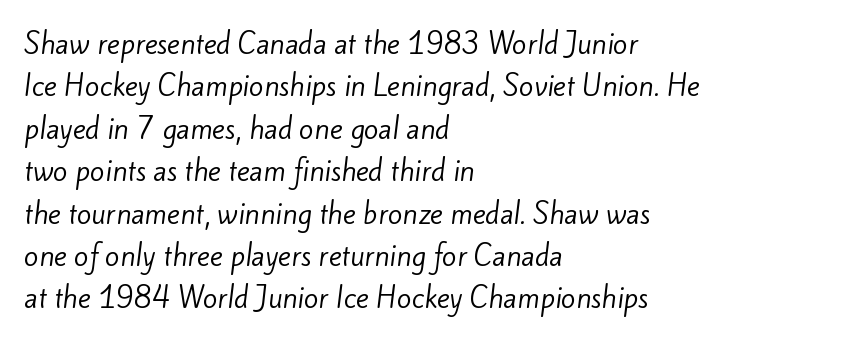
The image shows 27 px text type; set left-aligned, normal line spacing (1.57x), normal letter spacing, not underlined.
